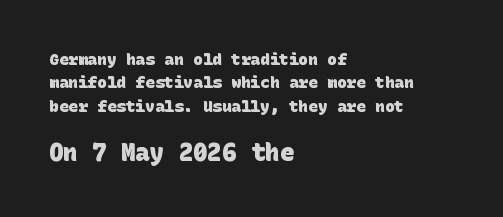
Q: Is the text bold? A: Yes.
Q: Is the text underlined? A: No.
Q: How is the paragraph aligned? A: Left-aligned.
Q: Is the spacing between letters normal or unusually wide? A: Normal.
Q: Is the spacing between lines tight, normal or loose? A: Normal.
Q: Which block of text is set in a larger size, the first (top) or the second (bottom)? A: The second (bottom) one.
